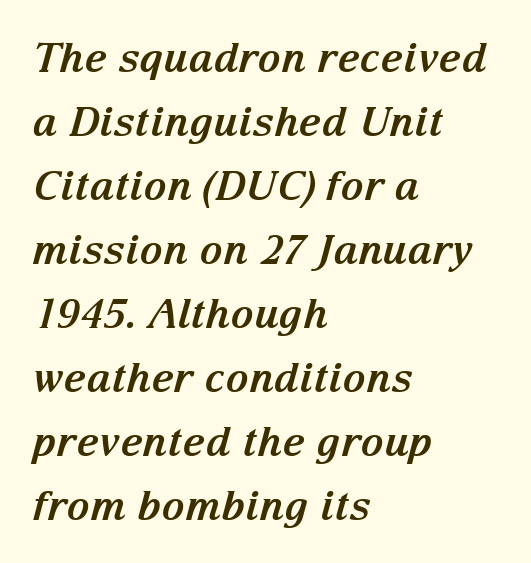
The image shows 40 px bold serif type, italic (leaning right); set left-aligned, normal line spacing (1.6x), normal letter spacing, not underlined; medium stroke contrast and a medium x-height.
